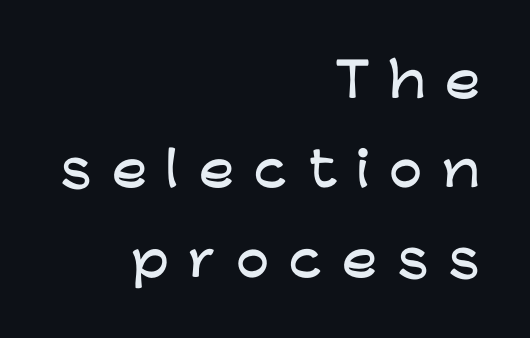
The letters advance in unequal steps, a hallmark of proportional type. The horizontal fit of the characters is loose and conspicuously gappy. Reading down the block, your eye finds every line finishing at a fixed right position. Summary of vertical rhythm: relaxed, with wide interline spacing.
